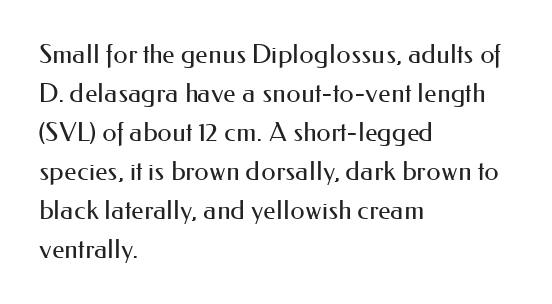
Each new line begins a customary step beneath the previous one. Students, note that the glyphs here touch the page at normal intervals. Letters rest on an invisible, unmarked baseline. Posture: upright roman.
